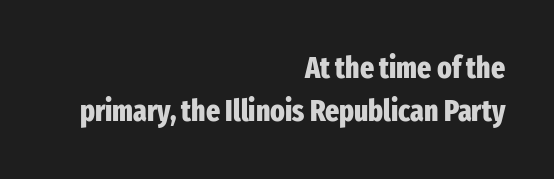
Q: Is the text bold? A: Yes.
Q: Is the text italic (slanted)? A: No, it is upright.
Q: Is the typeface a serif or a sans-serif typeface? A: Sans-serif.
Q: Is the text underlined? A: No.
Q: How is the paragraph aligned? A: Right-aligned.
Q: Is the spacing between letters normal or unusually wide? A: Normal.
Q: Is the spacing between lines tight, normal or loose? A: Normal.
Q: Width (condensed, normal, or wide)? A: Condensed.
Q: Stroke contrast? A: Low.
Q: x-height? A: Medium.
Q: Monospaced? A: No.
